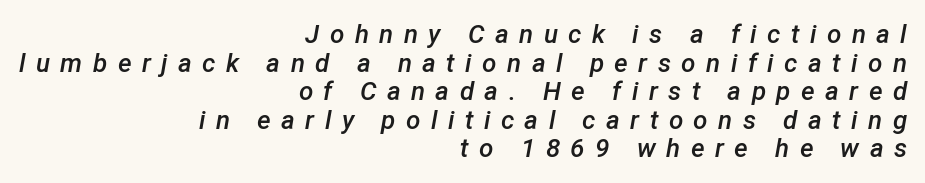
Line endings align vertically; line beginnings do not. Each row of text sits above clean, open space. This sample trades vertical openness for compactness between lines. The glyphs have the mass of a demibold cut, below bold. In terms of posture, this sample is oblique. Loose tracking; the words dissolve into strings of separated letters.
